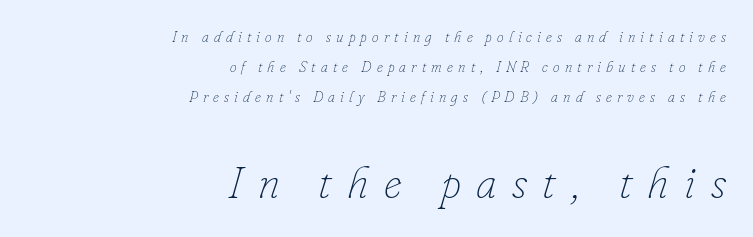
Q: Is the text bold? A: No.
Q: Is the text italic (slanted)? A: Yes, it leans right by about 16 degrees.
Q: Is the text underlined? A: No.
Q: How is the paragraph aligned? A: Right-aligned.
Q: Is the spacing between letters normal or unusually wide? A: Unusually wide.
Q: Is the spacing between lines tight, normal or loose? A: Loose.
Q: Which block of text is set in a larger size, the first (top) or the second (bottom)? A: The second (bottom) one.
Q: Width (condensed, normal, or wide)? A: Normal.
Q: Stroke contrast? A: Low.
Q: x-height? A: Small.
Q: Monospaced? A: No.
